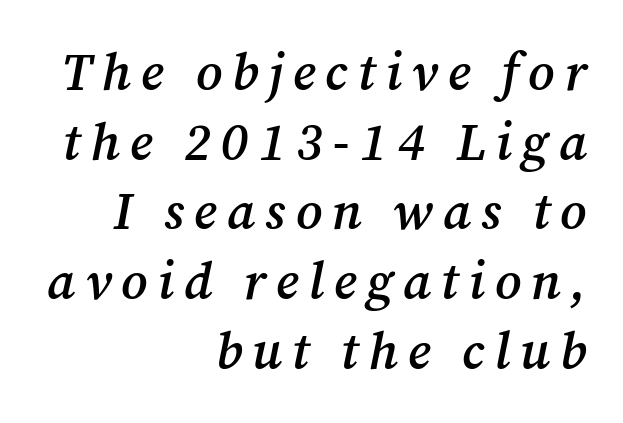
Honestly, the row spacing looks completely unremarkable. Designer's note — italics engaged. Where is the straight margin? On the right. What weight is shown? A semibold, between regular and bold. Note the varied advance widths — an 'i' is clearly narrower than an 'm'. Small tapered or slab feet sit at the stroke ends, so this counts as serif.
